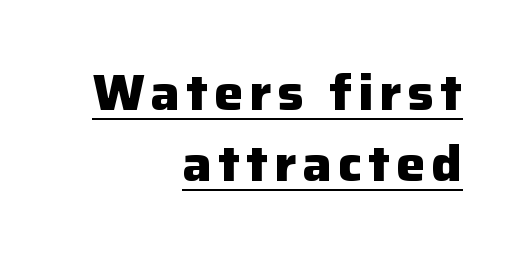
Pretty heavy lettering here — definitely bold. Regarding leading, the lines here are spaced in the standard way. The rag falls on the left side of this text block. Looks like regular typesetting: each glyph gets only the width it needs. Upright lettering throughout. The passage shown is underscored from start to finish.
